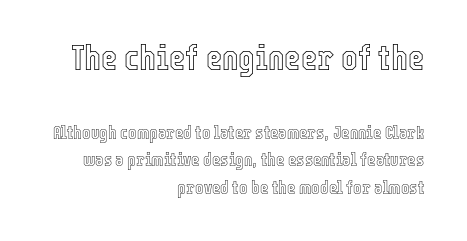
Q: Is the text italic (slanted)? A: No, it is upright.
Q: Is the text underlined? A: No.
Q: How is the paragraph aligned? A: Right-aligned.
Q: Is the spacing between letters normal or unusually wide? A: Normal.
Q: Is the spacing between lines tight, normal or loose? A: Normal.
Q: Which block of text is set in a larger size, the first (top) or the second (bottom)? A: The first (top) one.
Q: Width (condensed, normal, or wide)? A: Condensed.
Q: x-height? A: Medium.
Q: Monospaced? A: No.
